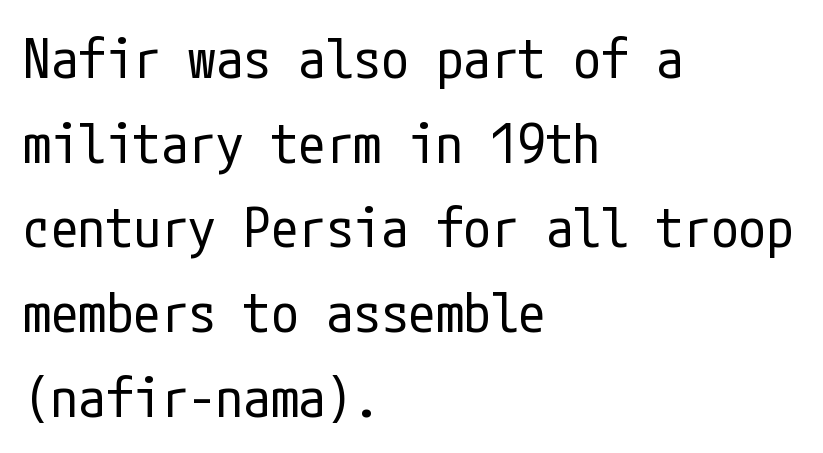
Quick note: not italic, upright. Caption: multi-line text, flush left, ragged right. This rendering employs a face without finishing strokes, i.e., a sans-serif. No extra ink here — the face is not bold.
